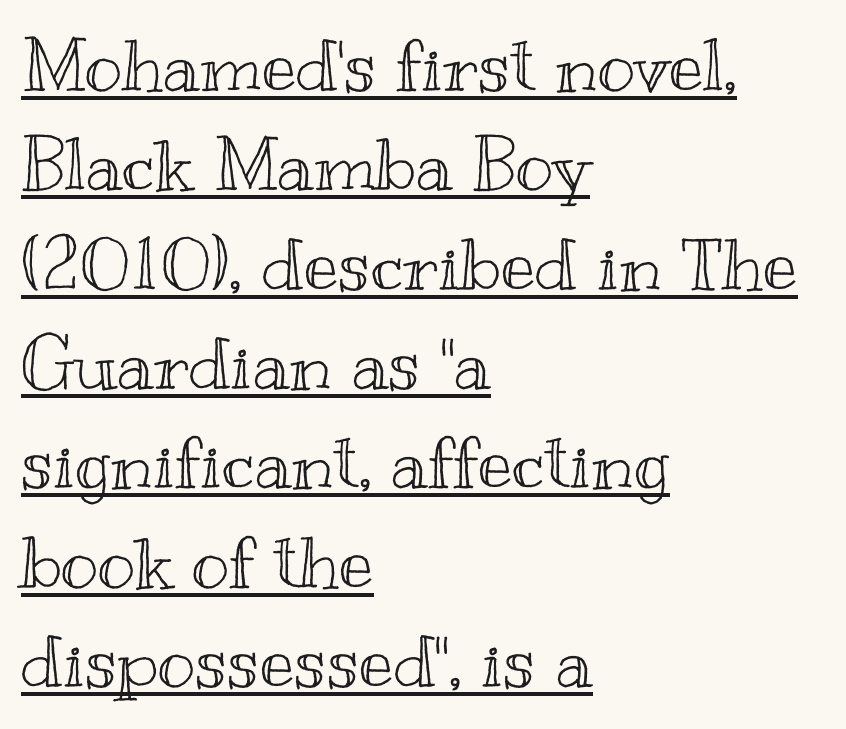
The image shows 72 px wide type, upright; set left-aligned, normal line spacing (1.38x), normal letter spacing, underlined; a small x-height.
